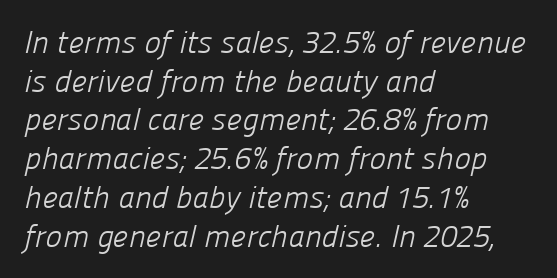
The image shows 31 px light sans-serif type; set left-aligned, normal line spacing (1.25x), normal letter spacing, not underlined; low stroke contrast and a medium x-height.
